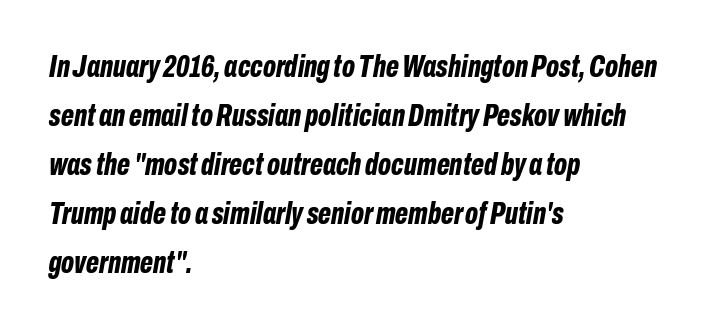
The words here are not underlined. All the whitespace from short lines collects on the right. Emphasis-style slanted type is in use. Varying glyph widths throughout — classic text-font behaviour.
